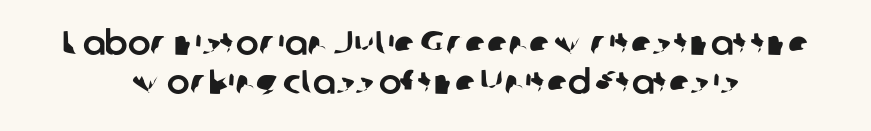
The image shows 34 px sans-serif type; set centered, line spacing 1.16x, normal letter spacing, not underlined; low stroke contrast and a medium x-height.
